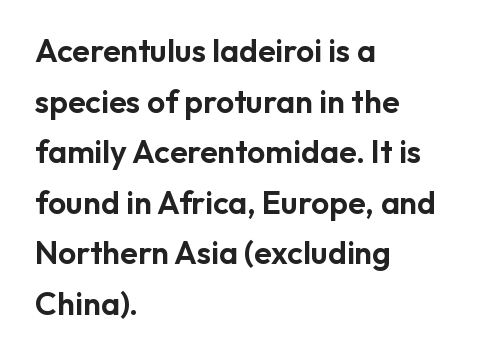
It's the straight-up-and-down kind of type. This sample uses a sans-serif face. Each letter keeps its own natural width here, so spacing adapts to shape. Layout note: lines flush left. The tracking reads as untouched default to a designer's eye. Is there much room between lines? A standard amount, neither cramped nor airy.
